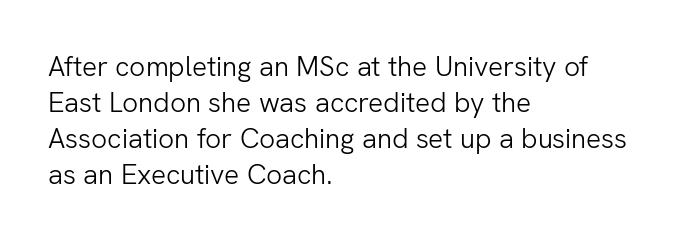
The image shows 28 px light sans-serif type, upright; set left-aligned, normal line spacing (1.28x), normal letter spacing, not underlined; low stroke contrast and a medium x-height.
